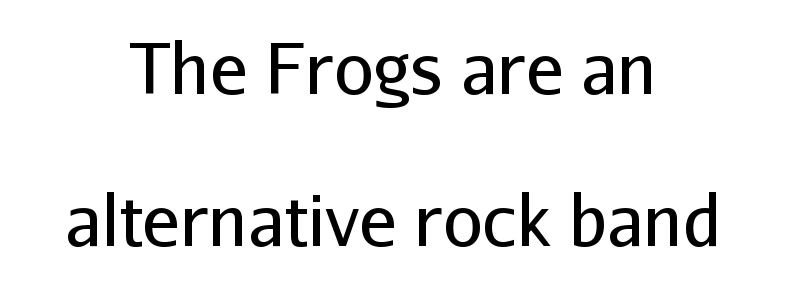
{"serif": "no", "italic": "no", "bold": "no", "weight": "regular", "width": "normal", "stroke_contrast": "low", "x_height": "medium", "monospaced": "no", "underline": "no", "align": "center", "line_spacing": "loose", "line_spacing_ratio": 2.17, "letter_spacing": "normal", "letter_spacing_em": 0.0, "glyph_px": 70}
